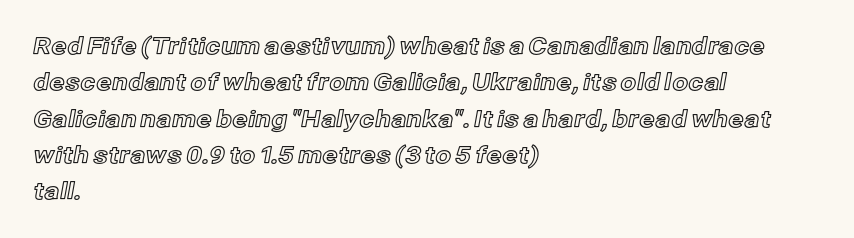
{"underline": "no", "align": "left", "line_spacing": "normal", "line_spacing_ratio": 1.58, "letter_spacing": "normal", "letter_spacing_em": 0.0, "glyph_px": 23}
